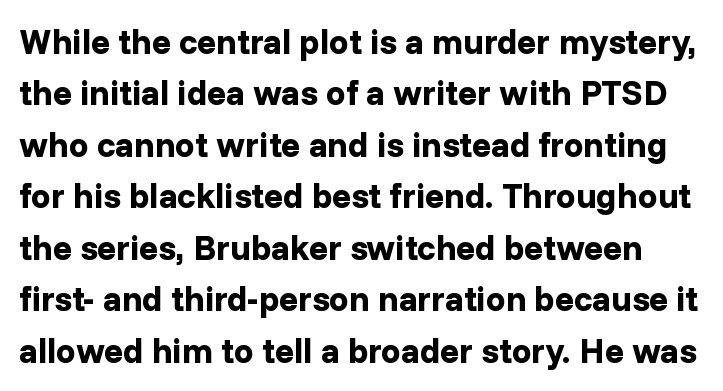
The image shows 35 px bold sans-serif type, upright; set normal line spacing (1.47x), normal letter spacing, not underlined; low stroke contrast and a medium x-height.
